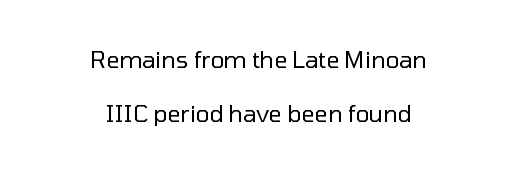
The image shows 23 px text type, upright; set centered, loose line spacing (2.35x), normal letter spacing, not underlined.
